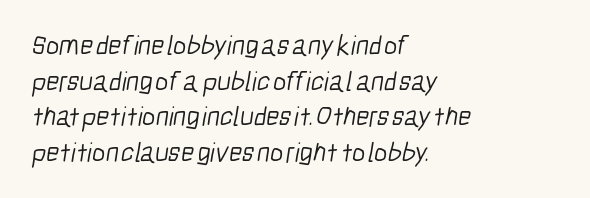
Between one letter and the next there's only the usual sliver of space. Stroke mass is kept to a normal reading level or below. One glance says typical: line gaps are just what's usual. Think of a printed novel: that variable character pitch is what you see here. A clean baseline with only descenders dipping below it. The font family rendered here belongs to the sans-serif group.
